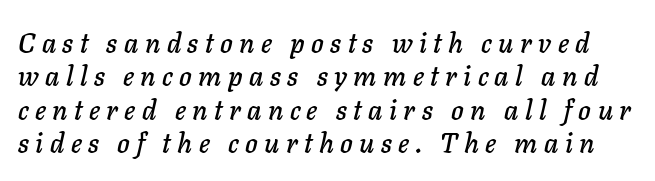
{"italic": "yes", "lean": "right", "slant_degrees": 11, "underline": "no", "line_spacing_ratio": 1.24, "letter_spacing": "wide", "letter_spacing_em": 0.24, "glyph_px": 27}
